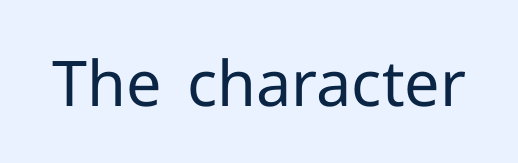
The passage shown is not bold in any degree. Honestly, the letter spacing is just normal — you wouldn't notice it. The characters display no serif detailing; their extremities are plain. Note the varied advance widths — an 'i' is clearly narrower than an 'm'. Letters rest on an invisible, unmarked baseline.
